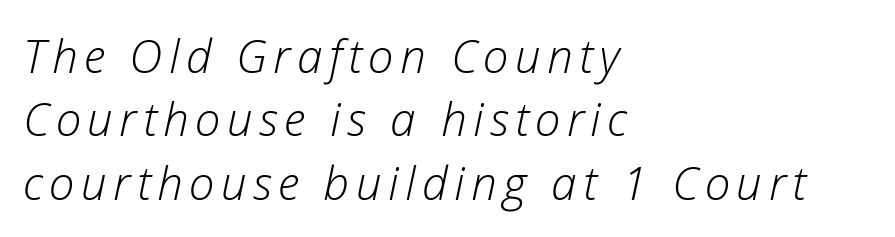
{"italic": "yes", "lean": "right", "slant_degrees": 12, "bold": "no", "weight": "light", "width": "normal", "stroke_contrast": "low", "x_height": "medium", "monospaced": "no", "underline": "no", "align": "left", "line_spacing": "normal", "line_spacing_ratio": 1.38, "glyph_px": 46}
